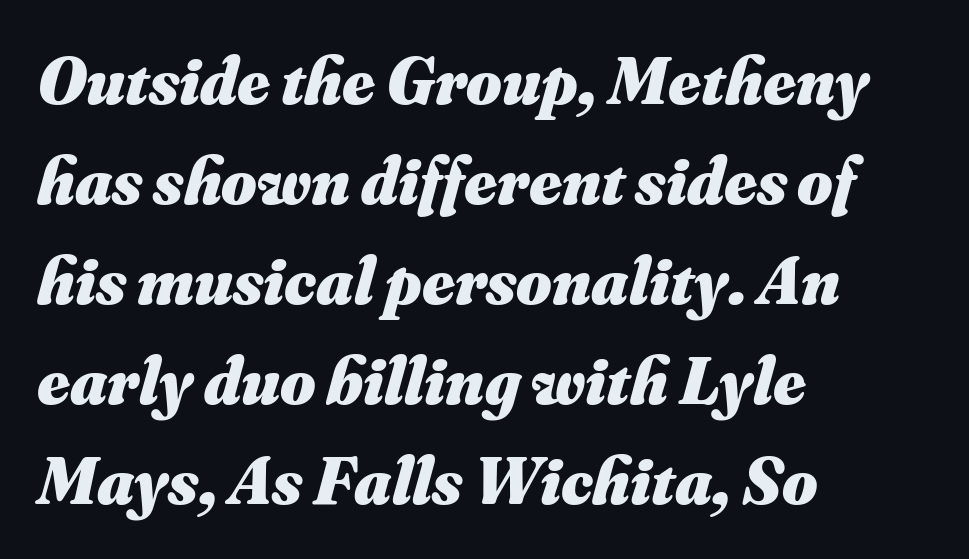
The image shows 68 px heavy type, italic (leaning right); set left-aligned, normal line spacing (1.47x), normal letter spacing, not underlined; medium stroke contrast and a small x-height.
